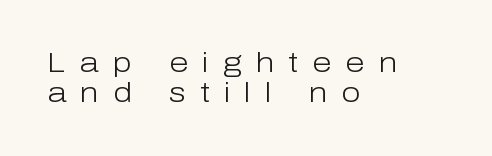
{"serif": "no", "italic": "no", "bold": "no", "weight": "light", "width": "normal", "stroke_contrast": "low", "x_height": "medium", "monospaced": "no", "underline": "no", "align": "left", "line_spacing": "tight", "line_spacing_ratio": 1.08, "letter_spacing": "wide", "letter_spacing_em": 0.5, "glyph_px": 28}
